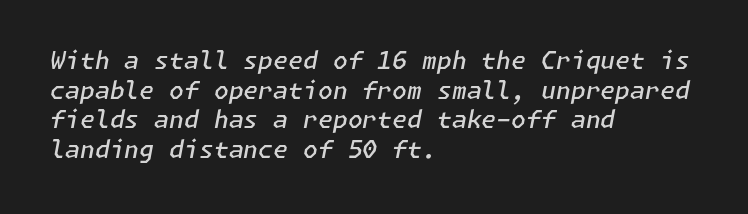
The image shows 24 px text type, italic (leaning right); set left-aligned, line spacing 1.23x, normal letter spacing, not underlined.
